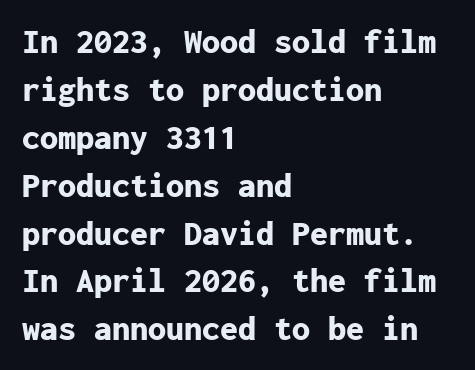
Q: Is the text bold? A: Yes.
Q: Is the text italic (slanted)? A: No, it is upright.
Q: Is the typeface a serif or a sans-serif typeface? A: Sans-serif.
Q: Is the text underlined? A: No.
Q: How is the paragraph aligned? A: Left-aligned.
Q: Is the spacing between letters normal or unusually wide? A: Normal.
Q: Is the spacing between lines tight, normal or loose? A: Normal.
Q: Width (condensed, normal, or wide)? A: Normal.
Q: Stroke contrast? A: Low.
Q: x-height? A: Medium.
Q: Monospaced? A: Yes.
